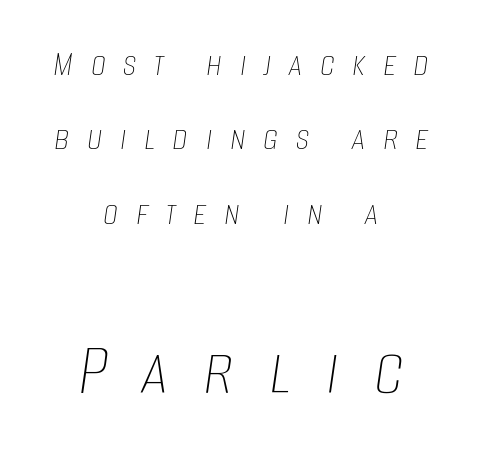
The image shows 76 px thin, condensed type, italic (leaning right); set centered, loose line spacing (1.96x), unusually wide letter spacing (+0.46 em), not underlined; the second (bottom) block is 2.0x larger; low stroke contrast and a large x-height.
